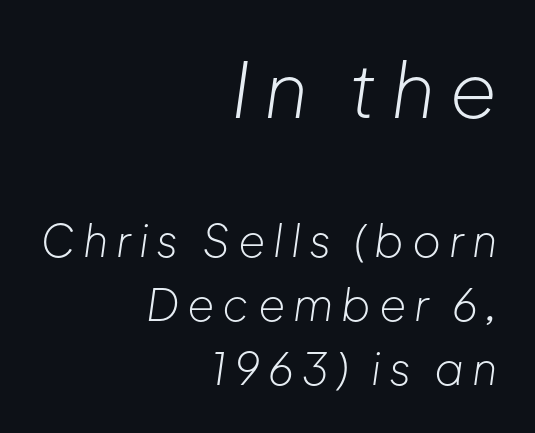
Q: Is the text bold? A: No.
Q: Is the text italic (slanted)? A: Yes, it leans right by about 8 degrees.
Q: Is the text underlined? A: No.
Q: How is the paragraph aligned? A: Right-aligned.
Q: Is the spacing between lines tight, normal or loose? A: Normal.
Q: Which block of text is set in a larger size, the first (top) or the second (bottom)? A: The first (top) one.
Q: Width (condensed, normal, or wide)? A: Normal.
Q: Stroke contrast? A: Low.
Q: x-height? A: Medium.
Q: Monospaced? A: No.
